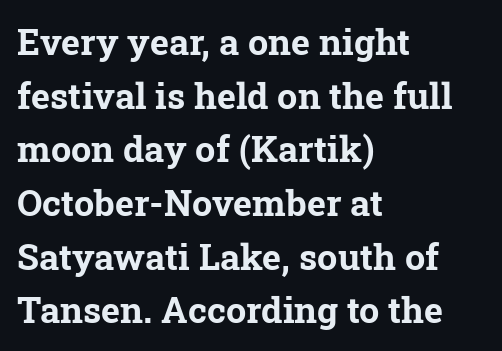
The leading is moderate, giving the passage an even texture. The passage shown is typeset with a serif family. In terms of letterspacing, this is plain default setting. These lines carry a lot of weight — the face is fully bold. The gap between lines stays unmarked.
